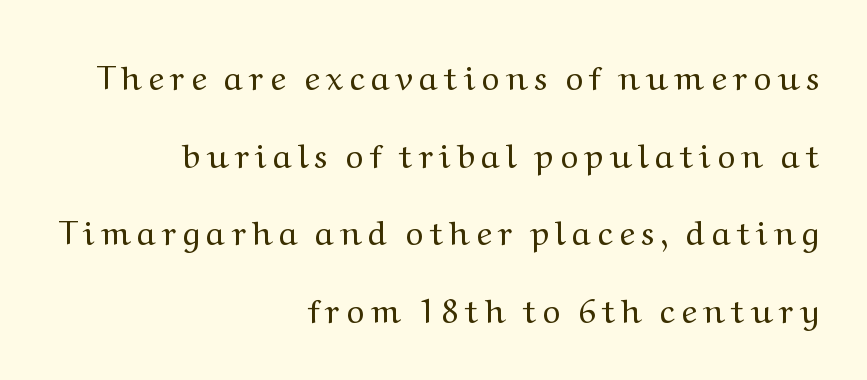
Q: Is the text bold? A: No.
Q: Is the text italic (slanted)? A: No, it is upright.
Q: Is the typeface a serif or a sans-serif typeface? A: Serif.
Q: Is the text underlined? A: No.
Q: How is the paragraph aligned? A: Right-aligned.
Q: Is the spacing between lines tight, normal or loose? A: Loose.
Q: Width (condensed, normal, or wide)? A: Wide.
Q: Stroke contrast? A: Medium.
Q: x-height? A: Medium.
Q: Monospaced? A: No.
